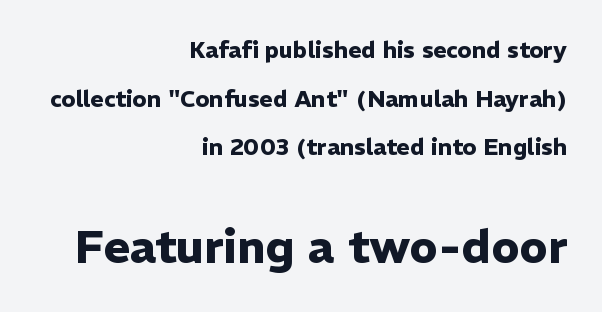
{"serif": "no", "italic": "no", "bold": "yes", "weight": "heavy", "width": "normal", "stroke_contrast": "low", "x_height": "medium", "monospaced": "no", "underline": "no", "align": "right", "line_spacing": "loose", "line_spacing_ratio": 2.11, "letter_spacing": "normal", "letter_spacing_em": 0.0, "larger_block": "second", "size_ratio": 2.0, "glyph_px": 46}
